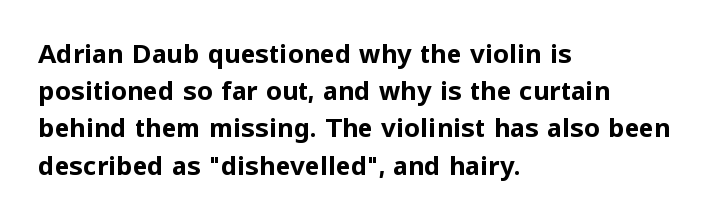
Italic: no, the glyphs are upright roman. Weight: bold. A typesetter would call this zero additional tracking. Does the copy run flush right? No — it runs flush left. In terms of leading, this rendering sits right in the middle. Quick note: underline off.
